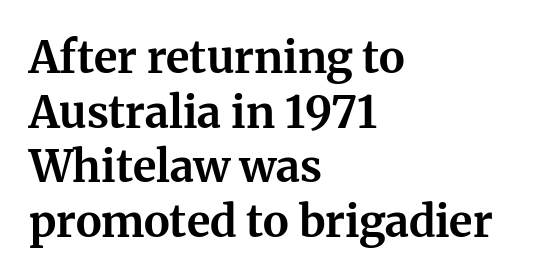
Q: Is the text bold? A: Yes.
Q: Is the text italic (slanted)? A: No, it is upright.
Q: Is the typeface a serif or a sans-serif typeface? A: Serif.
Q: Is the text underlined? A: No.
Q: How is the paragraph aligned? A: Left-aligned.
Q: Is the spacing between letters normal or unusually wide? A: Normal.
Q: Width (condensed, normal, or wide)? A: Normal.
Q: Stroke contrast? A: Medium.
Q: x-height? A: Medium.
Q: Monospaced? A: No.
